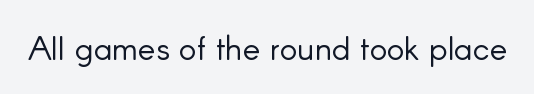
Q: Is the text bold? A: No.
Q: Is the text italic (slanted)? A: No, it is upright.
Q: Is the typeface a serif or a sans-serif typeface? A: Sans-serif.
Q: Is the text underlined? A: No.
Q: Is the spacing between letters normal or unusually wide? A: Normal.
Q: Width (condensed, normal, or wide)? A: Normal.
Q: Stroke contrast? A: Low.
Q: x-height? A: Small.
Q: Monospaced? A: No.
